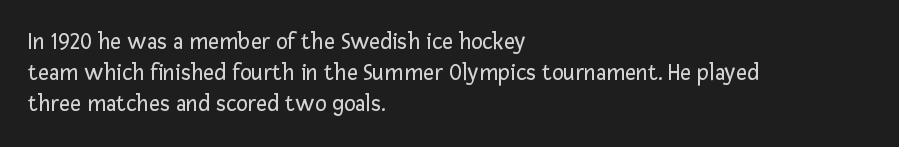
The ragged edge is on the right, which tells us the setting is flush left. The passage shown is not underscored anywhere. These lines were composed using upright roman letters. This sample uses plain, unmodified letter spacing. Reading down the column, the eye jumps a familiar distance to each next line.
